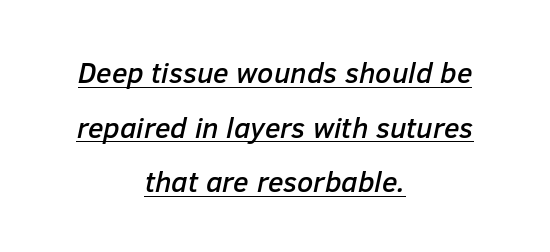
The image shows 29 px text type, italic (leaning right); set centered, line spacing 1.88x, normal letter spacing, underlined; low stroke contrast and a medium x-height.
